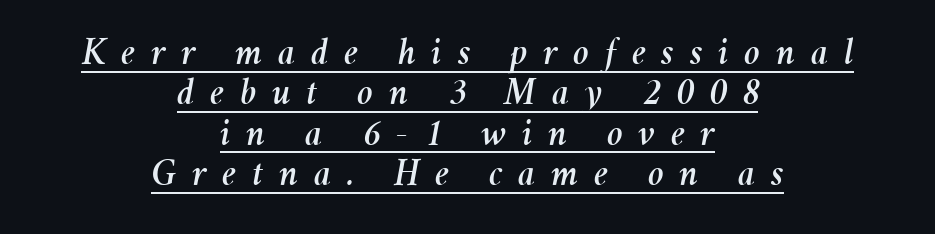
{"italic": "yes", "lean": "right", "slant_degrees": 11, "width": "normal", "stroke_contrast": "medium", "x_height": "medium", "monospaced": "no", "underline": "yes", "align": "center", "line_spacing": "tight", "line_spacing_ratio": 1.06, "letter_spacing": "wide", "letter_spacing_em": 0.41, "glyph_px": 38}
